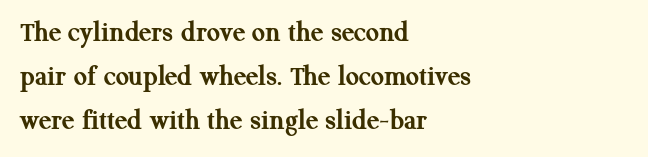
Q: Is the text bold? A: Yes.
Q: Is the text italic (slanted)? A: No, it is upright.
Q: Is the typeface a serif or a sans-serif typeface? A: Serif.
Q: Is the text underlined? A: No.
Q: How is the paragraph aligned? A: Left-aligned.
Q: Is the spacing between letters normal or unusually wide? A: Normal.
Q: Is the spacing between lines tight, normal or loose? A: Normal.
Q: Width (condensed, normal, or wide)? A: Normal.
Q: Stroke contrast? A: Medium.
Q: x-height? A: Medium.
Q: Monospaced? A: No.
